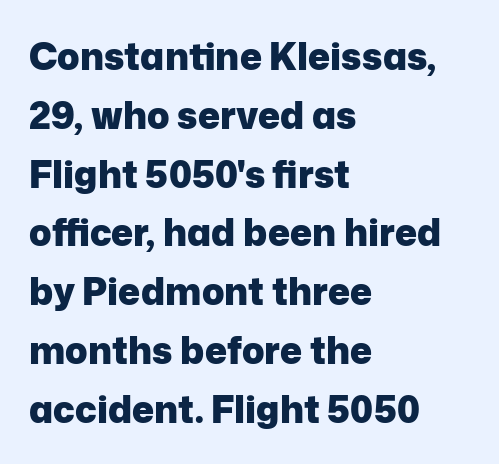
Evenly set lines give the paragraph a standard silhouette. Each letter keeps its own natural width here, so spacing adapts to shape. Note: no serifs on the glyphs. A full-strength bold gives these letters their thick strokes.
